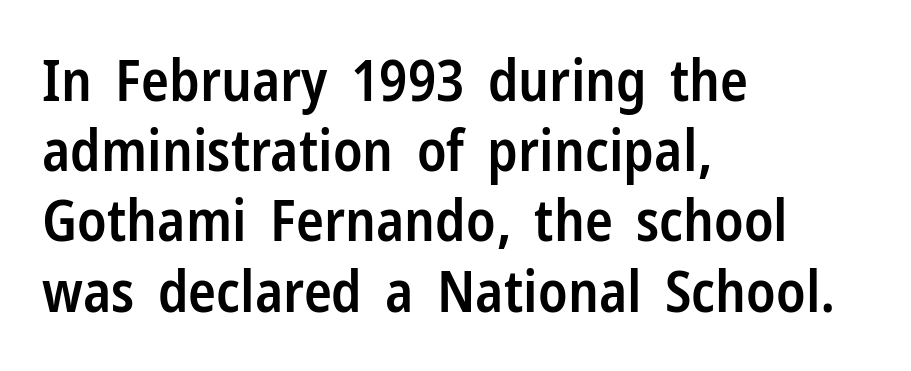
Q: Is the text bold? A: Semi-bold.
Q: Is the text italic (slanted)? A: No, it is upright.
Q: Is the typeface a serif or a sans-serif typeface? A: Sans-serif.
Q: Is the text underlined? A: No.
Q: How is the paragraph aligned? A: Left-aligned.
Q: Is the spacing between letters normal or unusually wide? A: Normal.
Q: Width (condensed, normal, or wide)? A: Condensed.
Q: Stroke contrast? A: Low.
Q: x-height? A: Medium.
Q: Monospaced? A: No.
